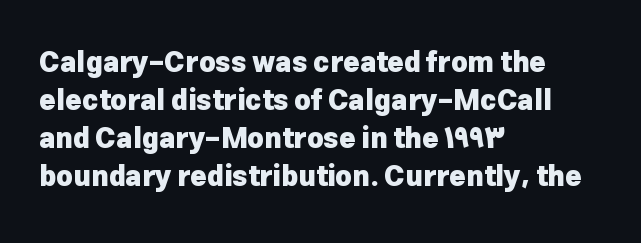
A typesetter would call this leading conventional body-copy spacing. Every letter is thick-stroked: bold, no question. The letterforms sit shoulder to shoulder at normal distance. You could not count columns in this text — the font is proportionally spaced. Grotesque or geometric, the face here clearly has no serifs.
